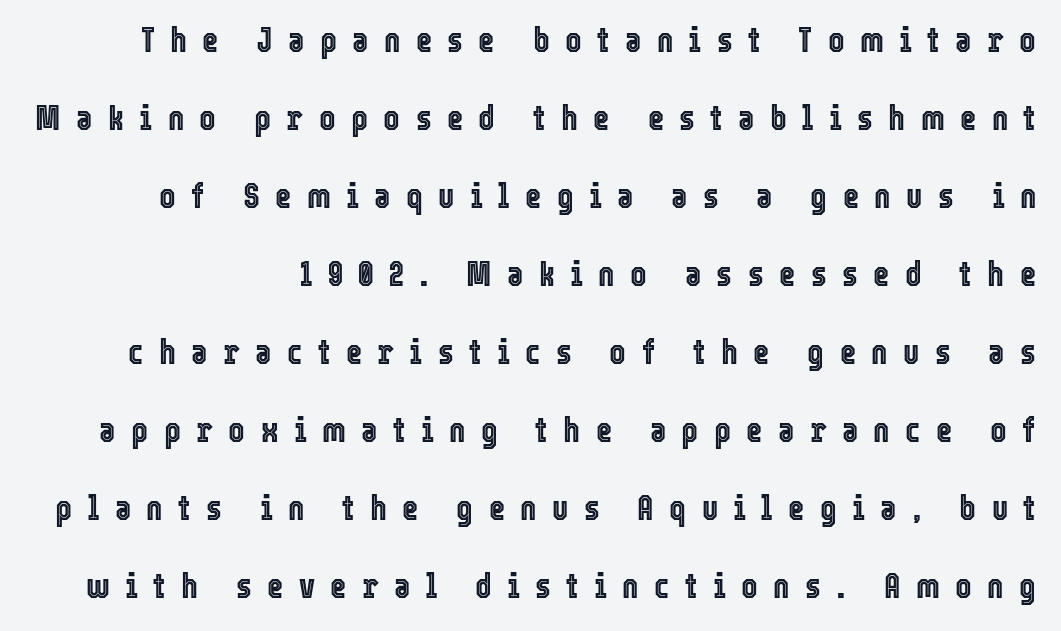
The image shows 35 px condensed type, upright; set loose line spacing (2.23x), unusually wide letter spacing (+0.44 em), not underlined; a medium x-height.
